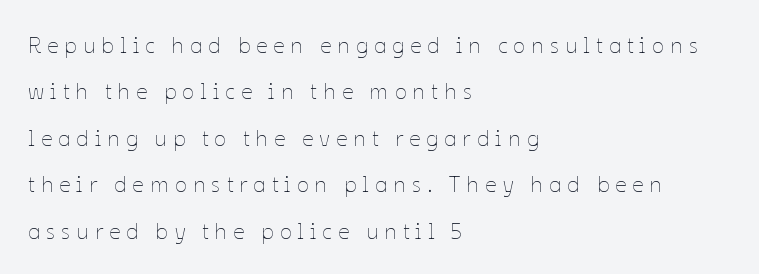
The strokes are not fattened; the text isn't bold. Check under the words: just untouched page. The horizontal fit of the characters is loose and conspicuously gappy. The setting favours the left margin, as ordinary paragraphs usually do.
